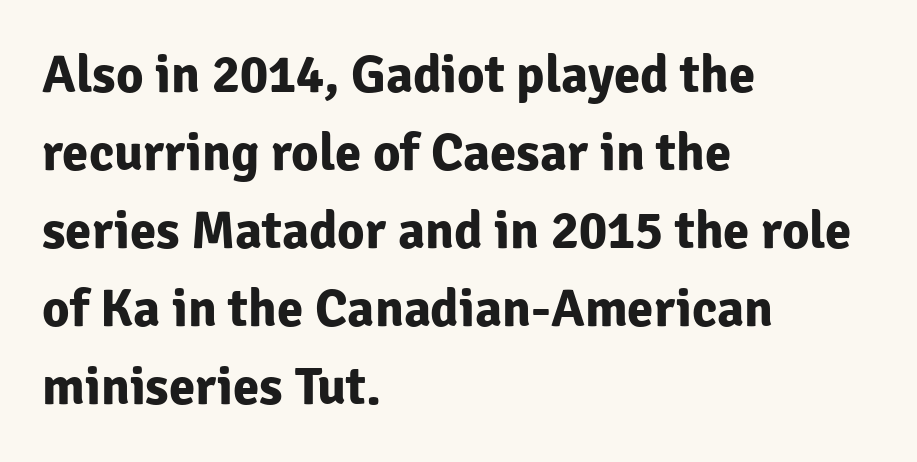
{"serif": "no", "italic": "no", "bold": "yes", "weight": "bold", "width": "normal", "stroke_contrast": "low", "x_height": "medium", "monospaced": "no", "underline": "no", "align": "left", "line_spacing": "normal", "line_spacing_ratio": 1.47, "letter_spacing": "normal", "letter_spacing_em": 0.0, "glyph_px": 53}
